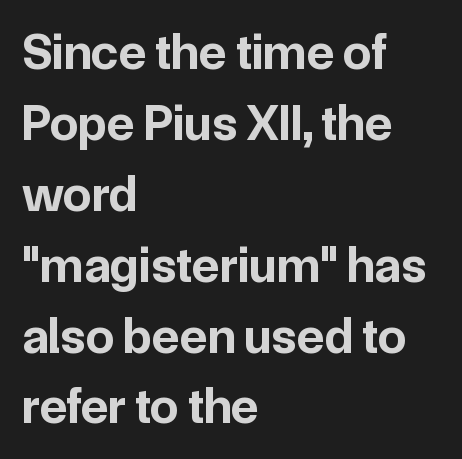
The image shows 51 px bold sans-serif type, upright; set left-aligned, normal line spacing (1.39x), normal letter spacing, not underlined; low stroke contrast and a medium x-height.
